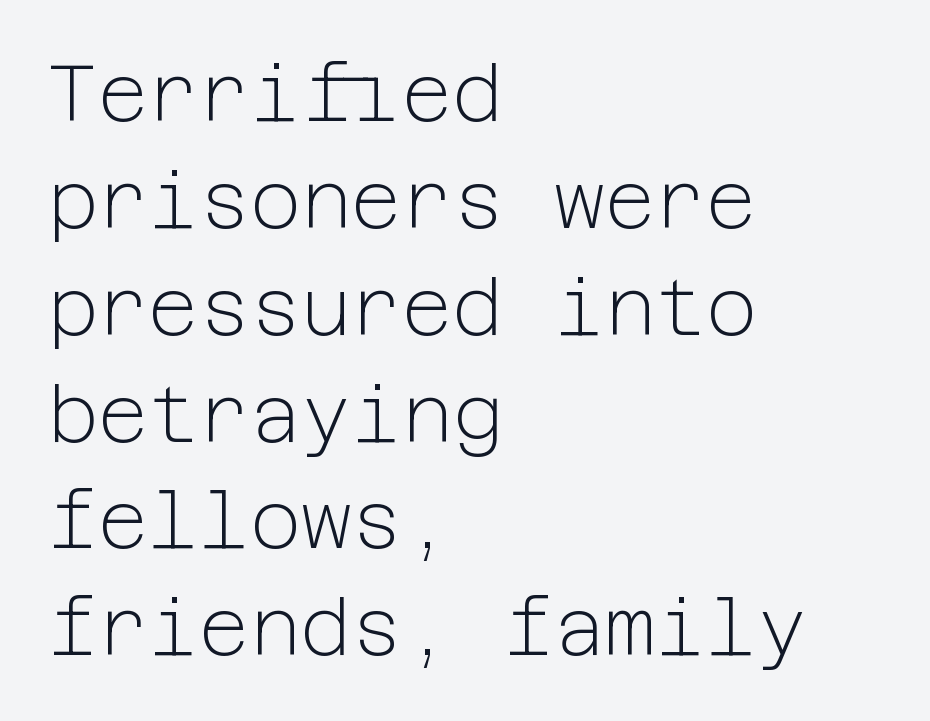
The designer went with a sans here, leaving each stem footless. Upright lettering throughout. Quick note: underline off. In terms of letterspacing, this is plain default setting. The designer left line spacing at the default. Reading down the block, your eye returns to a fixed left position each line.
